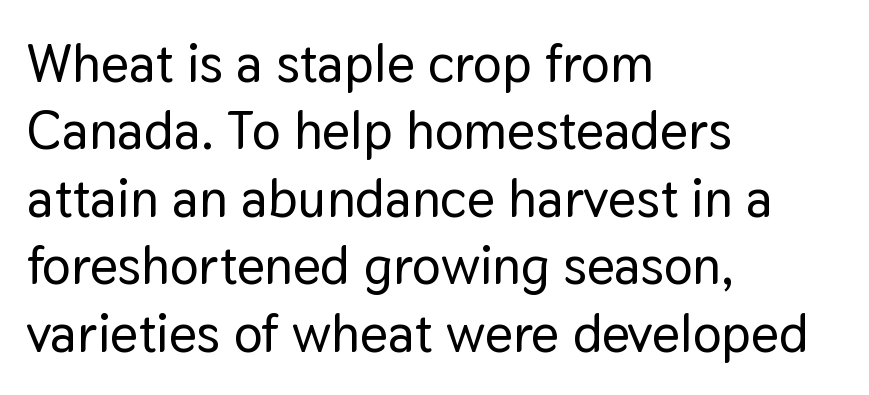
Q: Is the text italic (slanted)? A: No, it is upright.
Q: Is the typeface a serif or a sans-serif typeface? A: Sans-serif.
Q: Is the text underlined? A: No.
Q: How is the paragraph aligned? A: Left-aligned.
Q: Is the spacing between letters normal or unusually wide? A: Normal.
Q: Is the spacing between lines tight, normal or loose? A: Normal.
Q: Width (condensed, normal, or wide)? A: Normal.
Q: Stroke contrast? A: Low.
Q: x-height? A: Medium.
Q: Monospaced? A: No.
